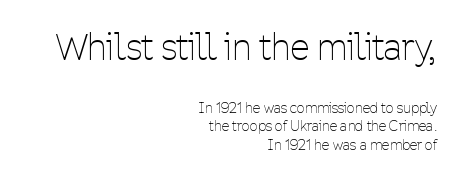
Each letter keeps its own natural width here, so spacing adapts to shape. Layout note: lines flush right. The letterforms sit shoulder to shoulder at normal distance. The upper block of text is set noticeably larger than the block beneath it. Unmarked baselines from the first word to the last. Think standard paragraph weight, or any step lighter than that.
